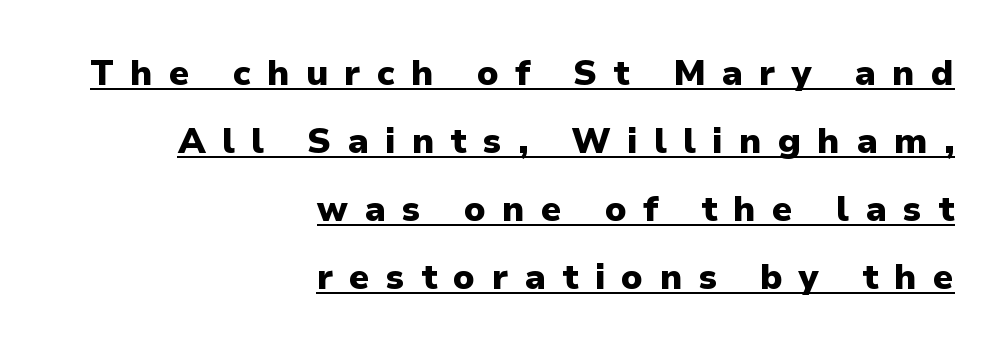
The image shows 35 px heavy sans-serif type, upright; set right-aligned, loose line spacing (1.94x), unusually wide letter spacing (+0.46 em), underlined; low stroke contrast and a medium x-height.
